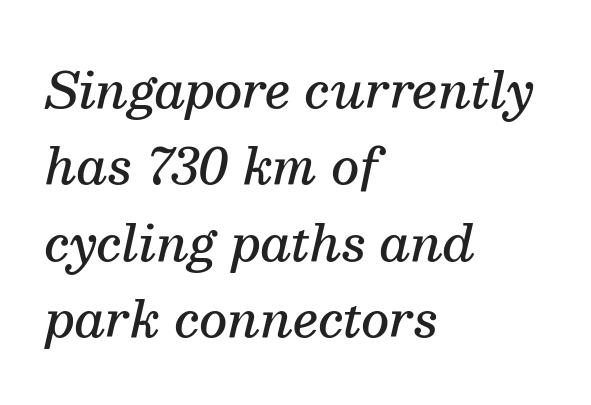
Tall strokes in this sample are angled rather than plumb. Evenly set lines give the paragraph a standard silhouette. The compositor pushed each line to the left boundary. Look at the tracking — it's just the regular setting, nothing added.
